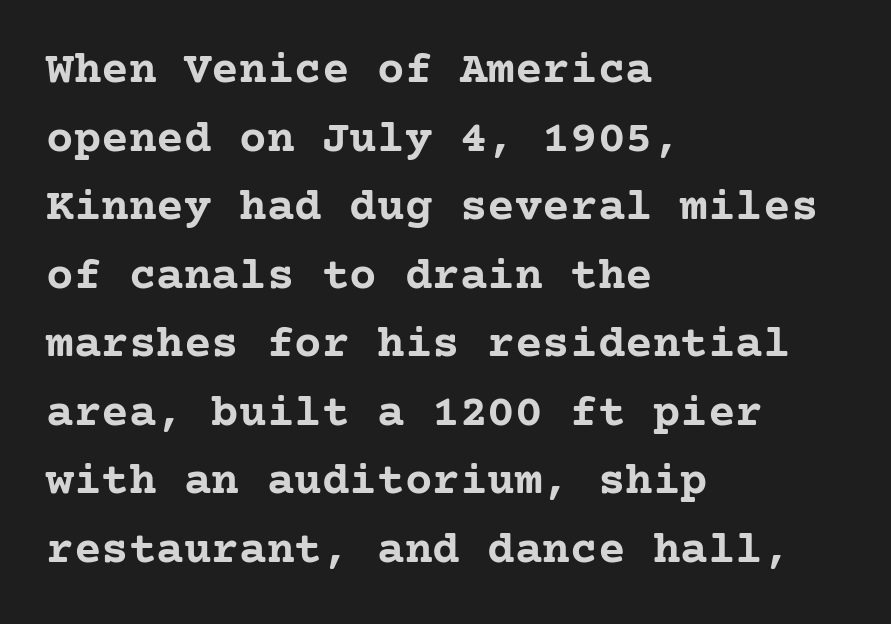
Q: Is the text bold? A: Yes.
Q: Is the text italic (slanted)? A: No, it is upright.
Q: Is the typeface a serif or a sans-serif typeface? A: Serif.
Q: Is the text underlined? A: No.
Q: How is the paragraph aligned? A: Left-aligned.
Q: Is the spacing between letters normal or unusually wide? A: Normal.
Q: Is the spacing between lines tight, normal or loose? A: Normal.
Q: Width (condensed, normal, or wide)? A: Normal.
Q: Stroke contrast? A: Low.
Q: x-height? A: Medium.
